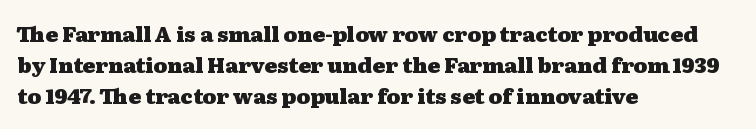
{"italic": "no", "bold": "yes", "underline": "no", "align": "left", "line_spacing": "normal", "line_spacing_ratio": 1.48, "letter_spacing": "normal", "letter_spacing_em": 0.0, "glyph_px": 21}
